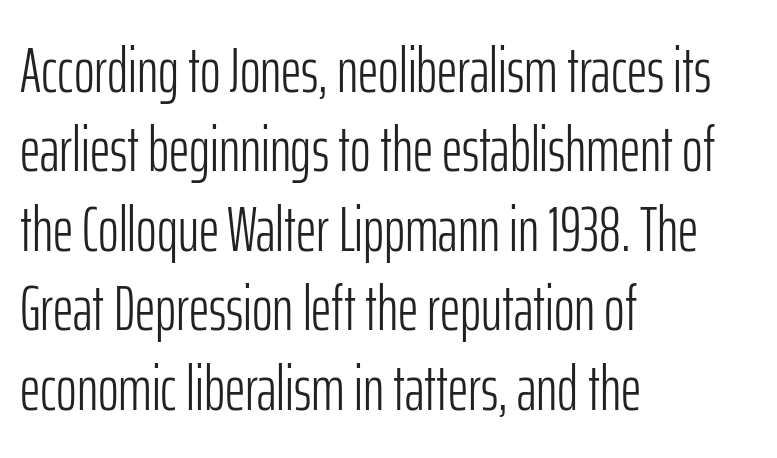
The image shows 63 px light, condensed sans-serif type, upright; set left-aligned, normal line spacing (1.26x), normal letter spacing, not underlined; low stroke contrast and a medium x-height.
